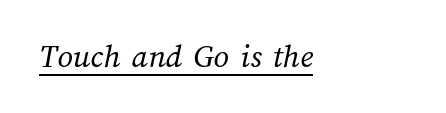
Q: Is the text bold? A: No.
Q: Is the text underlined? A: Yes.
Q: How is the paragraph aligned? A: Left-aligned.
Q: Is the spacing between letters normal or unusually wide? A: Normal.
Q: Width (condensed, normal, or wide)? A: Normal.
Q: Stroke contrast? A: Medium.
Q: x-height? A: Medium.
Q: Monospaced? A: No.
